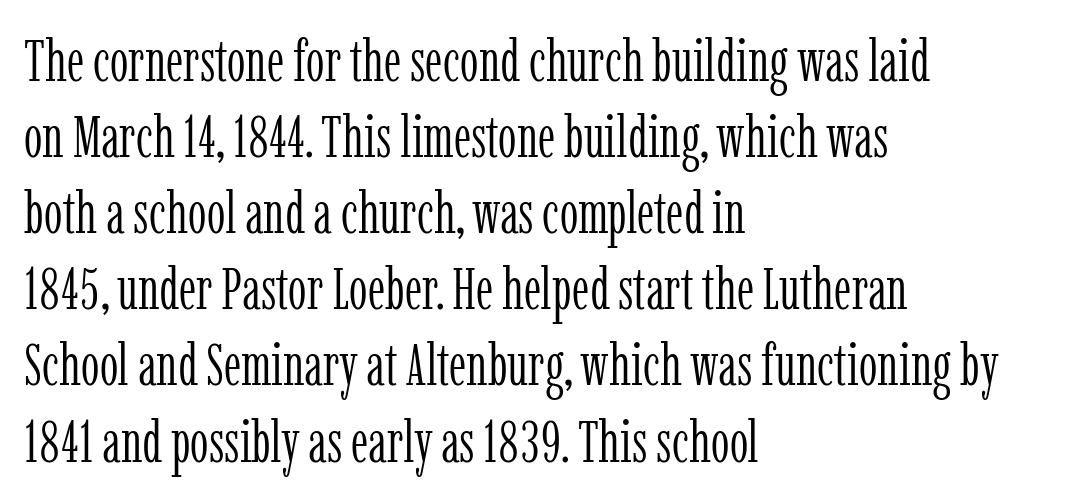
{"serif": "yes", "italic": "no", "bold": "no", "weight": "light", "width": "condensed", "stroke_contrast": "low", "x_height": "medium", "monospaced": "no", "underline": "no", "align": "left", "line_spacing": "normal", "line_spacing_ratio": 1.29, "letter_spacing": "normal", "letter_spacing_em": 0.0, "glyph_px": 59}
